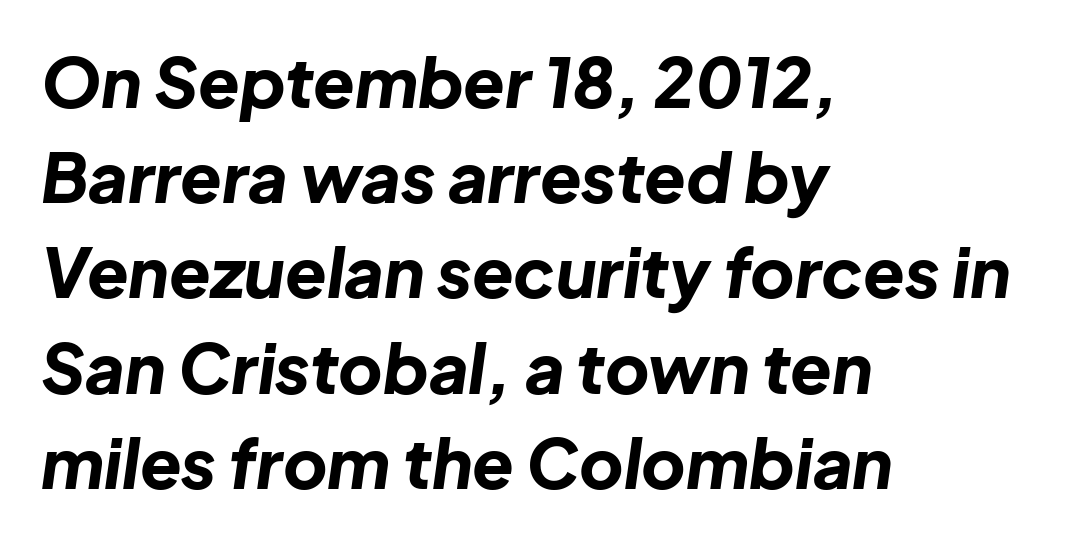
Q: Is the text bold? A: Yes.
Q: Is the text italic (slanted)? A: Yes, it leans right by about 8 degrees.
Q: Is the text underlined? A: No.
Q: How is the paragraph aligned? A: Left-aligned.
Q: Is the spacing between letters normal or unusually wide? A: Normal.
Q: Is the spacing between lines tight, normal or loose? A: Normal.
Q: Width (condensed, normal, or wide)? A: Normal.
Q: Stroke contrast? A: Low.
Q: x-height? A: Medium.
Q: Monospaced? A: No.
